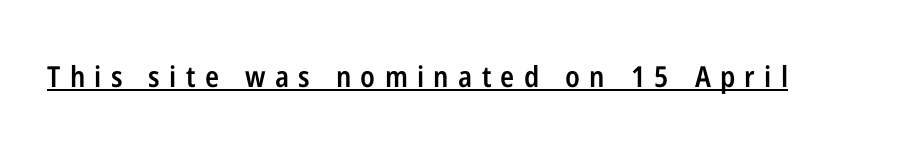
Q: Is the text bold? A: Semi-bold.
Q: Is the text italic (slanted)? A: No, it is upright.
Q: Is the typeface a serif or a sans-serif typeface? A: Sans-serif.
Q: Is the text underlined? A: Yes.
Q: Is the spacing between letters normal or unusually wide? A: Unusually wide.
Q: Width (condensed, normal, or wide)? A: Condensed.
Q: Stroke contrast? A: Low.
Q: x-height? A: Medium.
Q: Monospaced? A: No.
